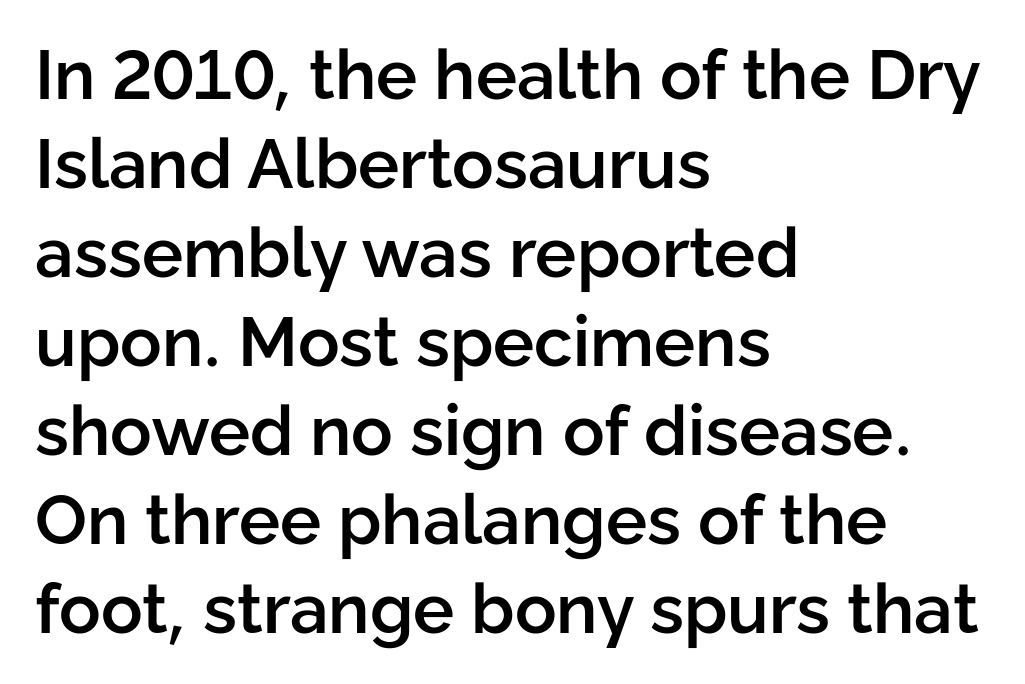
Q: Is the text bold? A: Semi-bold.
Q: Is the text italic (slanted)? A: No, it is upright.
Q: Is the typeface a serif or a sans-serif typeface? A: Sans-serif.
Q: Is the text underlined? A: No.
Q: How is the paragraph aligned? A: Left-aligned.
Q: Is the spacing between letters normal or unusually wide? A: Normal.
Q: Is the spacing between lines tight, normal or loose? A: Normal.
Q: Width (condensed, normal, or wide)? A: Normal.
Q: Stroke contrast? A: Low.
Q: x-height? A: Medium.
Q: Monospaced? A: No.
